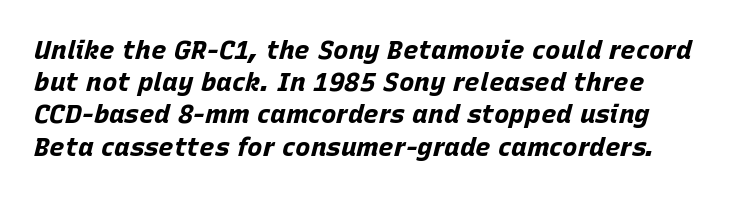
The image shows 26 px bold type, italic (leaning right); set line spacing 1.24x, normal letter spacing, not underlined.
